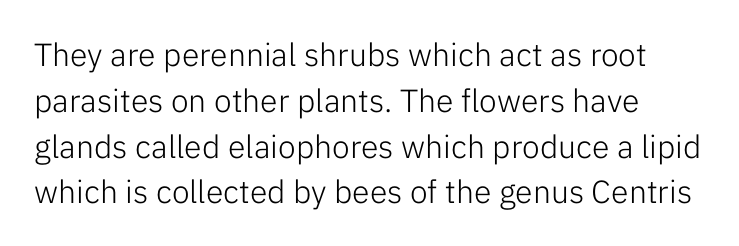
{"serif": "no", "italic": "no", "bold": "no", "weight": "light", "width": "normal", "stroke_contrast": "low", "x_height": "medium", "monospaced": "no", "underline": "no", "line_spacing": "normal", "line_spacing_ratio": 1.43, "letter_spacing": "normal", "letter_spacing_em": 0.0, "glyph_px": 32}
